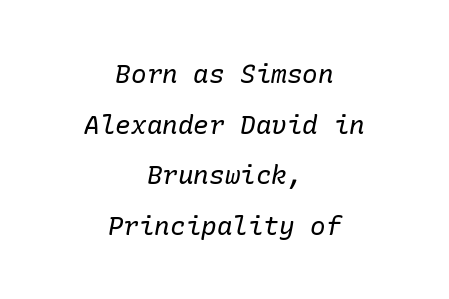
A clean baseline with only descenders dipping below it. Bold? No — there's no thickening of the strokes. Neither beginnings nor endings align; midpoints do. Letter spacing: default. Emphasis-style slanted type is in use.
